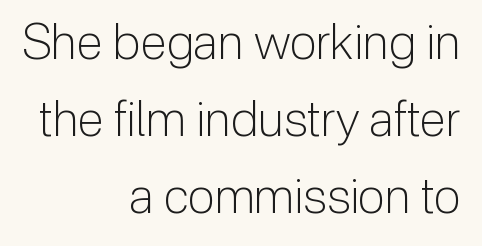
The image shows 49 px light sans-serif type, upright; set right-aligned, normal line spacing (1.57x), normal letter spacing, not underlined; low stroke contrast and a medium x-height.
